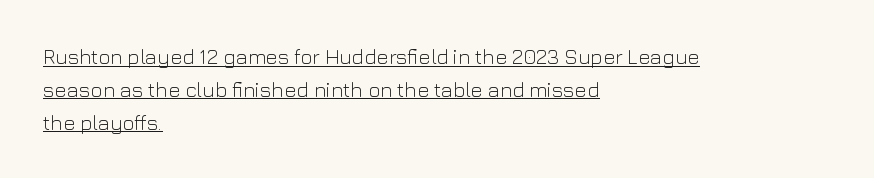
Underlining? Definitely there. Does the lettering tilt? It doesn't — this is upright. Leftover space on each line is placed entirely after the last word. The passage shown stacks its lines at a standard gap. Think standard paragraph weight, or any step lighter than that.
